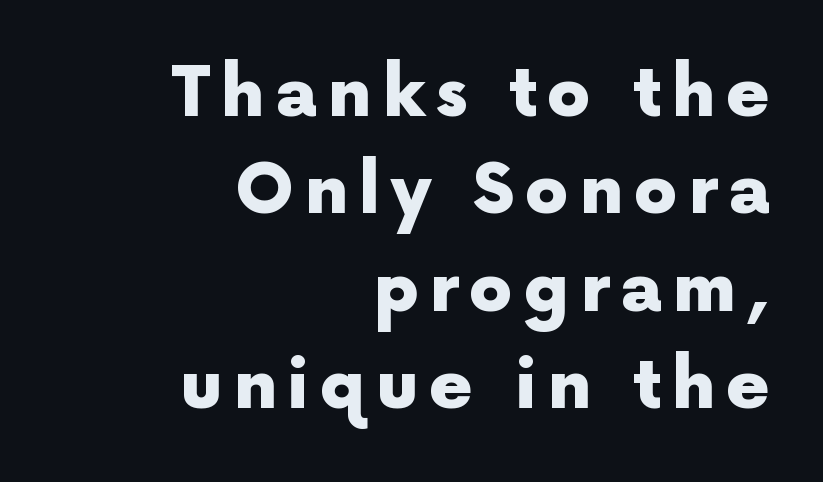
The image shows 69 px heavy sans-serif type, upright; set right-aligned, normal line spacing (1.41x), not underlined; a medium x-height.
